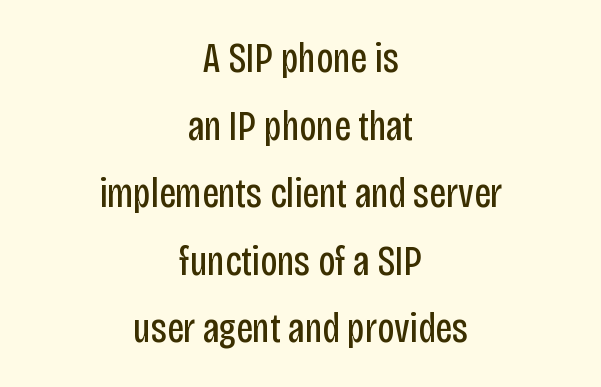
Check under the words: just untouched page. Notice how descenders clear the ascenders below comfortably — that's standard leading. This rendering leaves character spacing at its baseline value. Nothing heavy about these letters — not bold at all.
